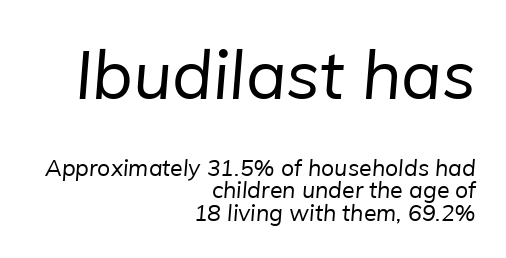
The image shows 68 px regular-weight sans-serif type; set right-aligned, tight line spacing (0.99x), normal letter spacing, not underlined; the first (top) block is 2.96x larger; low stroke contrast and a medium x-height.
